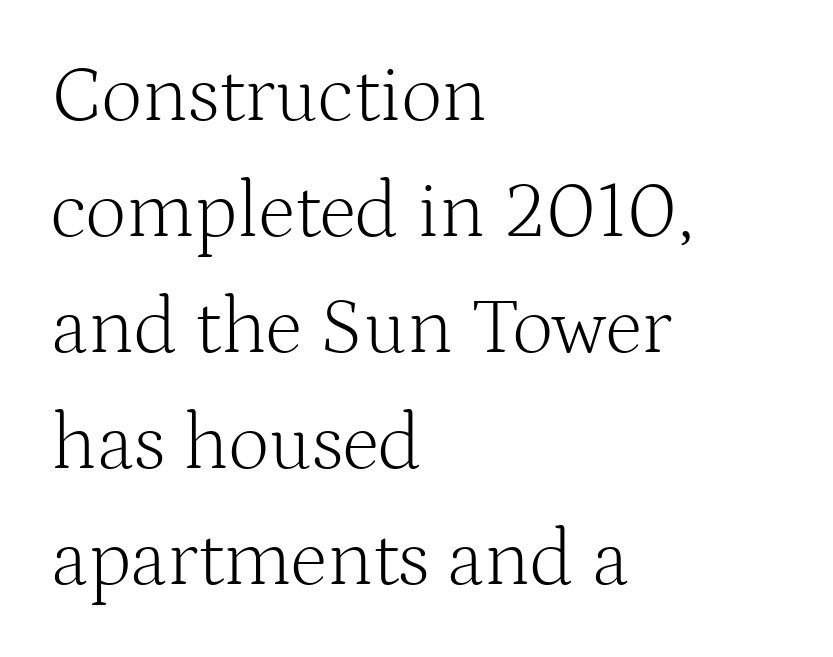
Q: Is the text bold? A: No.
Q: Is the text italic (slanted)? A: No, it is upright.
Q: Is the typeface a serif or a sans-serif typeface? A: Serif.
Q: Is the text underlined? A: No.
Q: How is the paragraph aligned? A: Left-aligned.
Q: Is the spacing between letters normal or unusually wide? A: Normal.
Q: Is the spacing between lines tight, normal or loose? A: Normal.
Q: Width (condensed, normal, or wide)? A: Normal.
Q: Stroke contrast? A: Medium.
Q: x-height? A: Medium.
Q: Monospaced? A: No.
